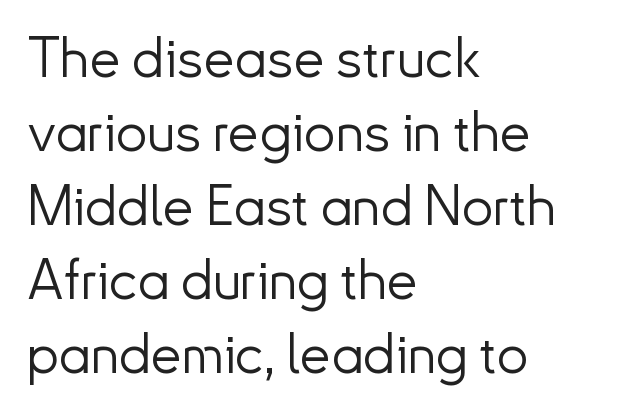
The image shows 56 px light sans-serif type, upright; set left-aligned, normal line spacing (1.32x), normal letter spacing, not underlined; low stroke contrast and a small x-height.
